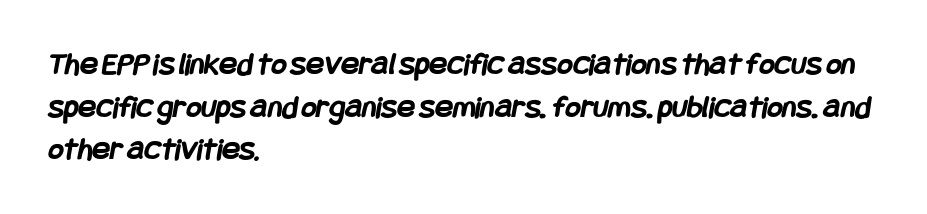
These lines keep a tight, regular rhythm from letter to letter. Leftover space on each line is placed entirely after the last word. The passage shown is not underscored anywhere. The passage shown is emphatically bold. Rows of type keep a routine distance in the vertical direction.
